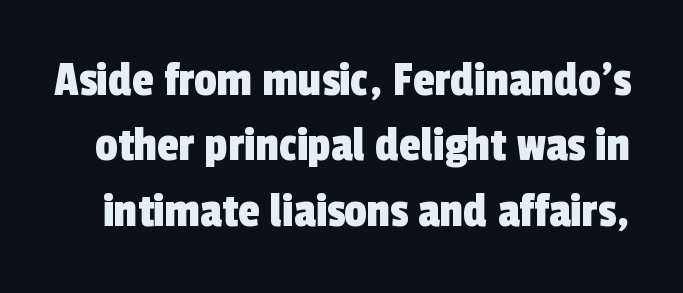
The image shows 50 px condensed sans-serif type; set normal line spacing (1.31x), normal letter spacing, not underlined; a medium x-height.
